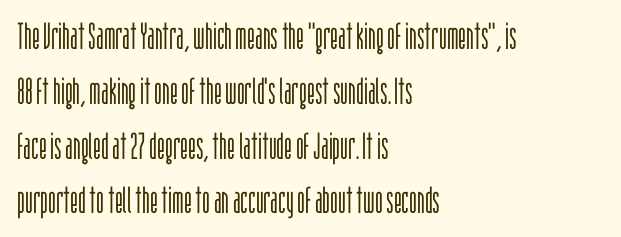
Grotesque or geometric, the face here clearly has no serifs. The ragged edge is on the right, which tells us the setting is flush left. The passage shown is not underscored anywhere. Rendered with straight, roman letterforms. These lines are rendered in a variable-pitch font.
